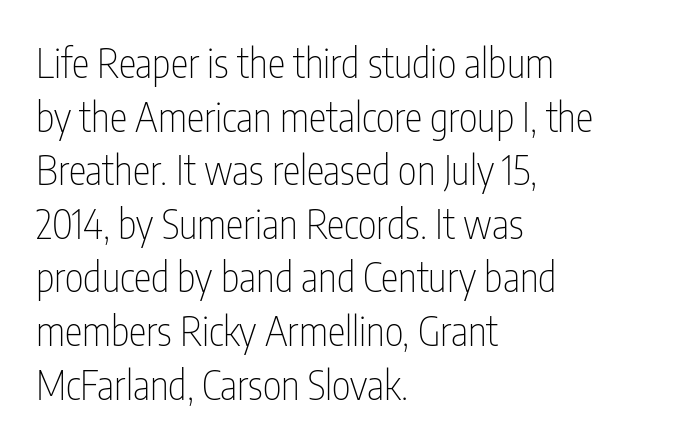
Rule under the text: the space is simply empty. Posture: upright roman. Proportional: the letters do not fall into vertical columns. These lines stack with their left ends in a neat column. No extra ink here — the face is not bold.
